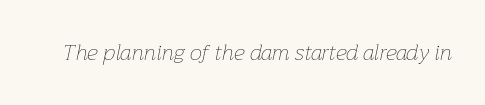
Compared with typical body copy, the letter spacing here is the same. Style check: oblique. Stems here are at most as thick as an everyday book face. Bare-footed words on every line.
